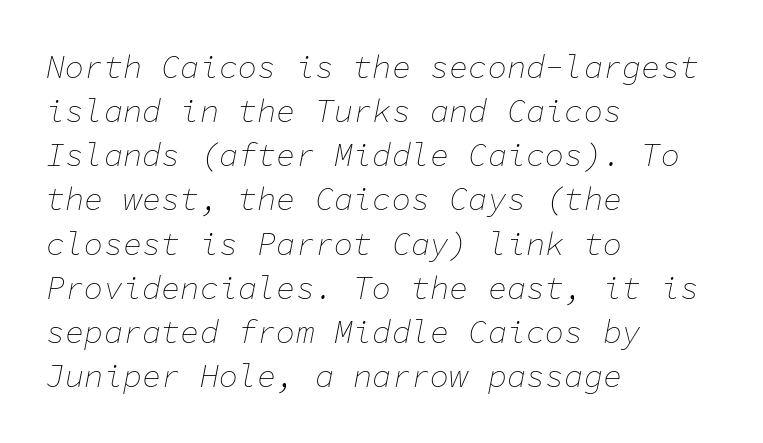
{"italic": "yes", "lean": "right", "slant_degrees": 11, "bold": "no", "weight": "thin", "width": "normal", "stroke_contrast": "low", "x_height": "medium", "monospaced": "yes", "underline": "no", "align": "left", "line_spacing": "normal", "line_spacing_ratio": 1.38, "letter_spacing": "normal", "letter_spacing_em": 0.0, "glyph_px": 32}
